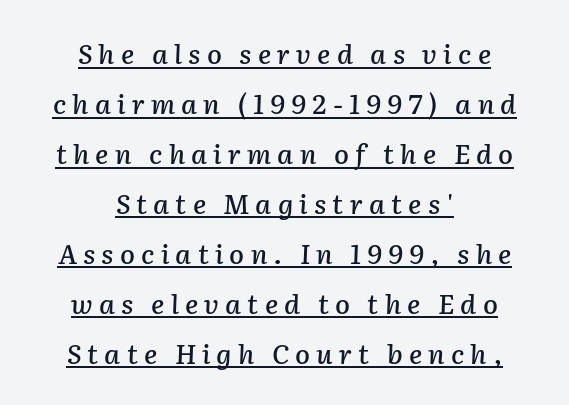
Here the glyphs are tracked loosely, breaking word shapes into spaced letters. The words here are underlined. Visually the block forms a symmetrical silhouette, jagged on both flanks. Is the type slanted? Yes — the strokes lean at a clear angle.
